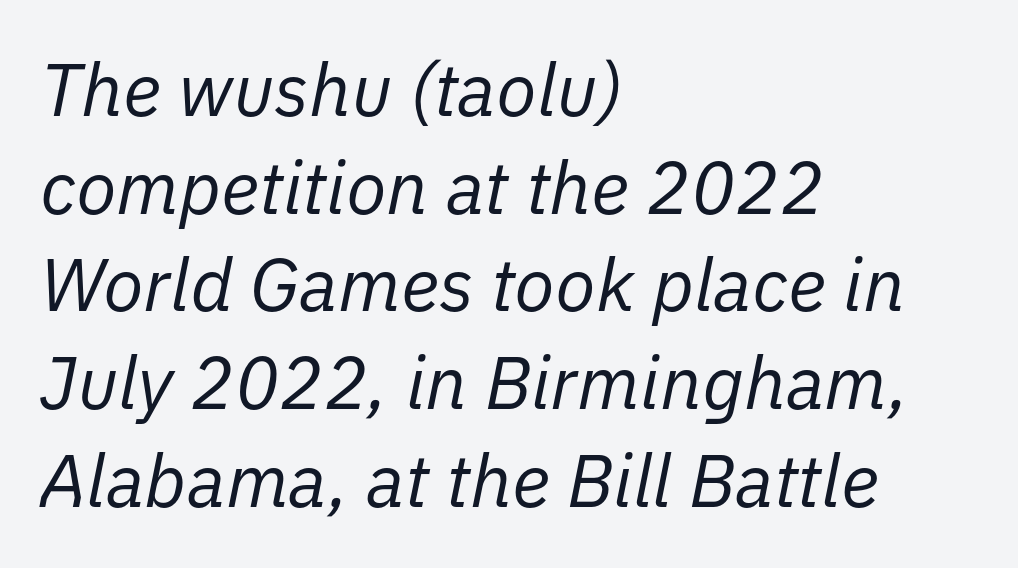
The image shows 74 px regular-weight type, italic (leaning right); set left-aligned, normal line spacing (1.32x), normal letter spacing, not underlined; low stroke contrast and a medium x-height.
